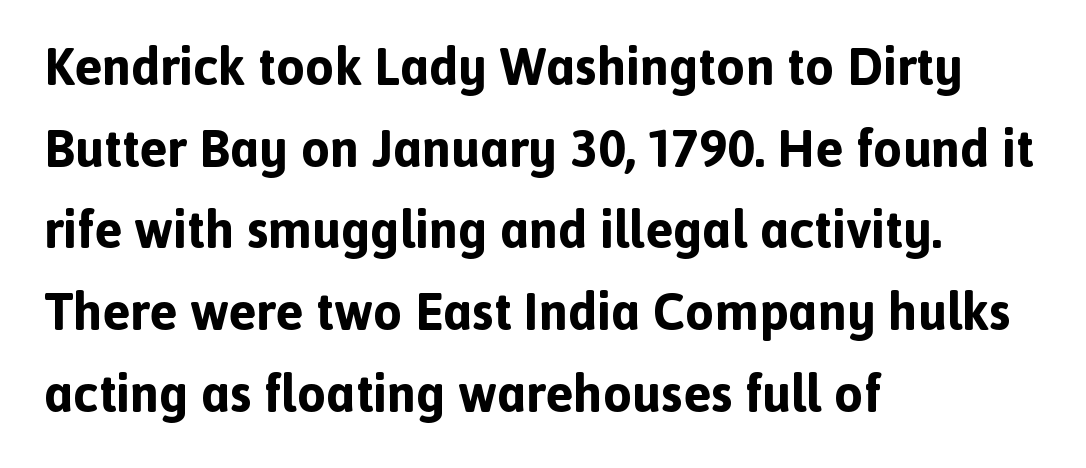
Q: Is the text bold? A: Yes.
Q: Is the text italic (slanted)? A: No, it is upright.
Q: Is the typeface a serif or a sans-serif typeface? A: Sans-serif.
Q: Is the text underlined? A: No.
Q: How is the paragraph aligned? A: Left-aligned.
Q: Is the spacing between letters normal or unusually wide? A: Normal.
Q: Is the spacing between lines tight, normal or loose? A: Normal.
Q: Width (condensed, normal, or wide)? A: Normal.
Q: x-height? A: Medium.
Q: Monospaced? A: No.
